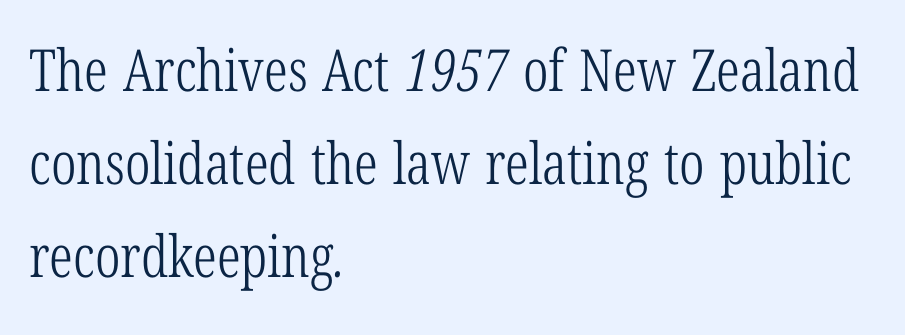
{"serif": "yes", "bold": "no", "weight": "light", "width": "condensed", "stroke_contrast": "low", "x_height": "medium", "monospaced": "no", "underline": "no", "align": "left", "line_spacing": "normal", "line_spacing_ratio": 1.6, "letter_spacing": "normal", "letter_spacing_em": 0.0, "glyph_px": 58}
